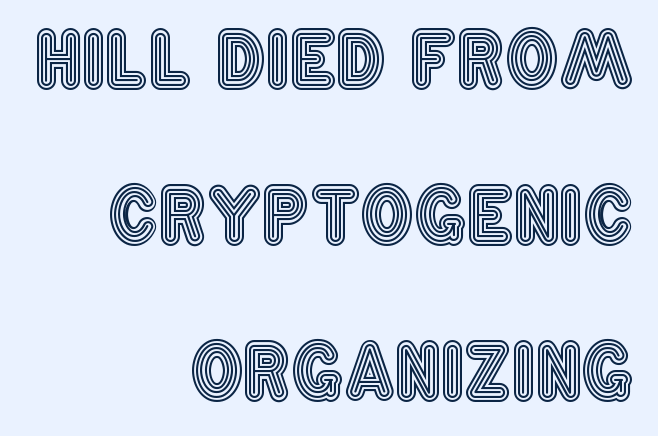
The line texture is even and compact thanks to regular tracking. These lines were composed using upright roman letters. Short and long lines alike share a common ending point at right. No word sits above an underline. Does the leading feel generous? Absolutely, it's lavish.
